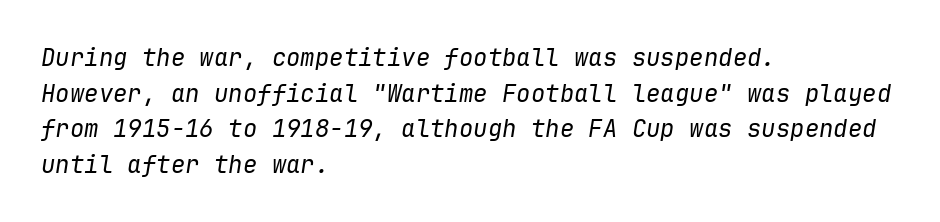
The image shows 24 px text type, italic (leaning right); set left-aligned, normal line spacing (1.48x), normal letter spacing, not underlined.
